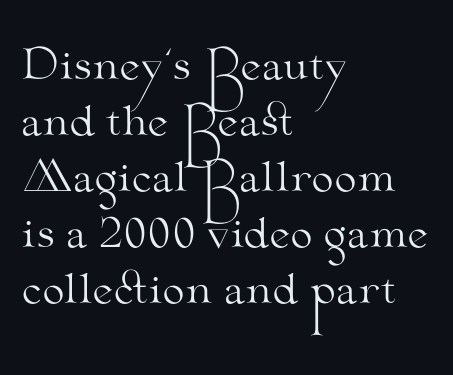
{"serif": "yes", "italic": "no", "bold": "no", "weight": "light", "width": "wide", "stroke_contrast": "medium", "x_height": "small", "monospaced": "no", "underline": "no", "align": "left", "line_spacing": "normal", "line_spacing_ratio": 1.4, "letter_spacing": "normal", "letter_spacing_em": 0.0, "glyph_px": 40}
